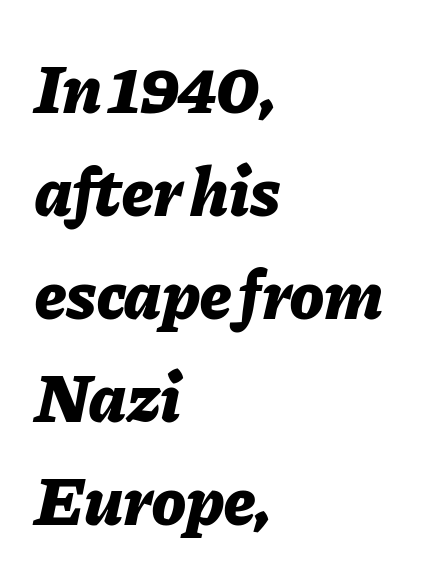
Q: Is the text bold? A: Yes.
Q: Is the text italic (slanted)? A: Yes, it leans right by about 11 degrees.
Q: Is the text underlined? A: No.
Q: How is the paragraph aligned? A: Left-aligned.
Q: Is the spacing between letters normal or unusually wide? A: Normal.
Q: Is the spacing between lines tight, normal or loose? A: Normal.
Q: Width (condensed, normal, or wide)? A: Normal.
Q: Stroke contrast? A: Low.
Q: x-height? A: Medium.
Q: Monospaced? A: No.
